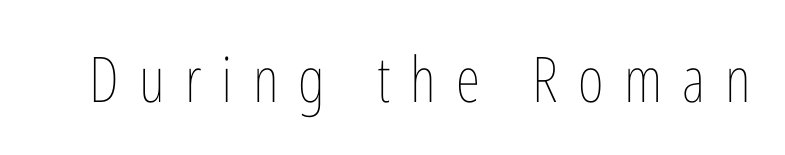
The string is rendered with underlining switched off. Do the characters align in a grid? No, the font is proportional. Compared with typical body copy, the letter spacing here is much looser. Nope, not italic — everything's standing straight.
